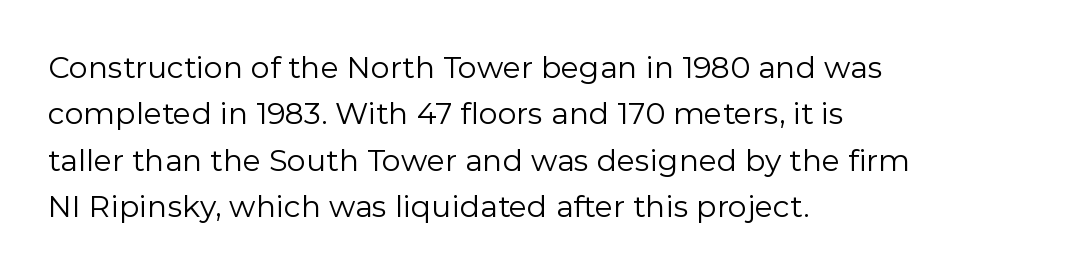
Nope, not italic — everything's standing straight. Alignment: flush left. The area under the type is left untouched. Students, observe: this is what conventionally led text looks like.
